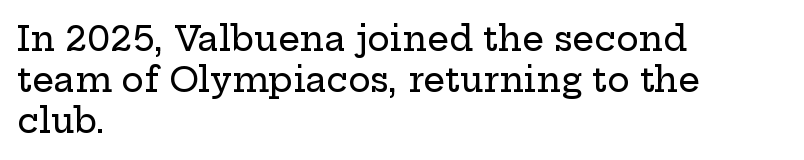
{"serif": "yes", "italic": "no", "width": "wide", "stroke_contrast": "low", "x_height": "medium", "monospaced": "no", "underline": "no", "align": "left", "line_spacing_ratio": 1.21, "letter_spacing": "normal", "letter_spacing_em": 0.0, "glyph_px": 34}
